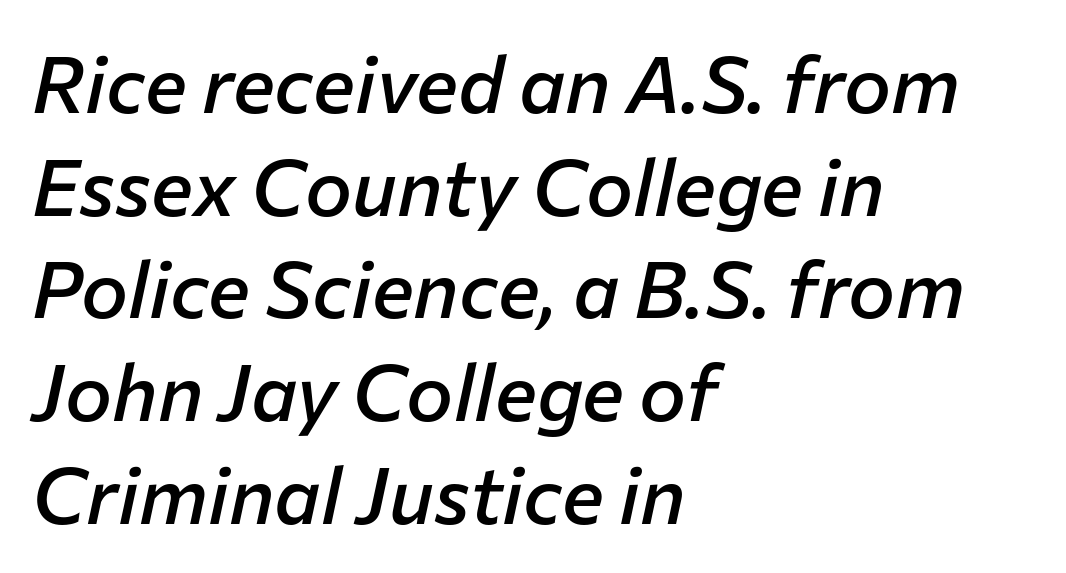
These lines are set flush left with a ragged right edge. Anything drawn beneath the words? Only blank space. Regular leading. The passage shown is typed in a proportional face where columns would drift.
